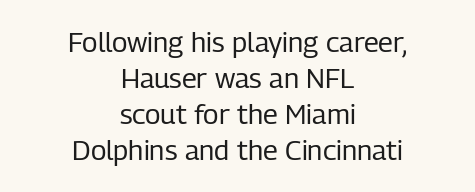
The image shows 28 px regular-weight, condensed sans-serif type, upright; set centered, normal line spacing (1.29x), normal letter spacing, not underlined; low stroke contrast and a medium x-height.
